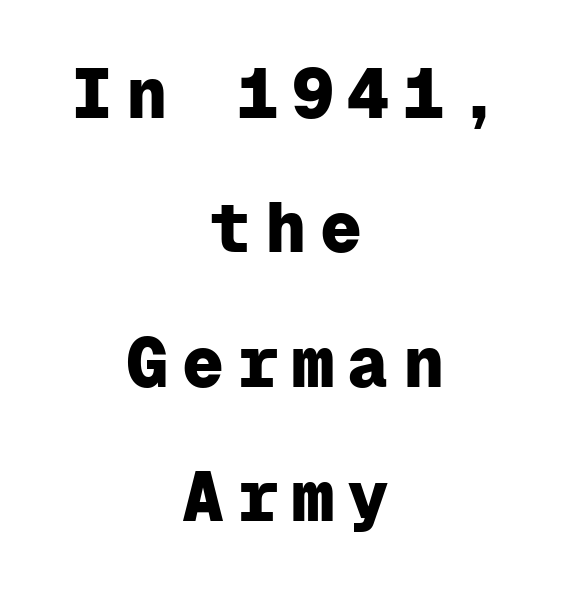
Q: Is the text bold? A: Yes.
Q: Is the text italic (slanted)? A: No, it is upright.
Q: Is the typeface a serif or a sans-serif typeface? A: Sans-serif.
Q: Is the text underlined? A: No.
Q: How is the paragraph aligned? A: Centered.
Q: Is the spacing between lines tight, normal or loose? A: Loose.
Q: Width (condensed, normal, or wide)? A: Normal.
Q: Stroke contrast? A: Low.
Q: x-height? A: Medium.
Q: Monospaced? A: Yes.
